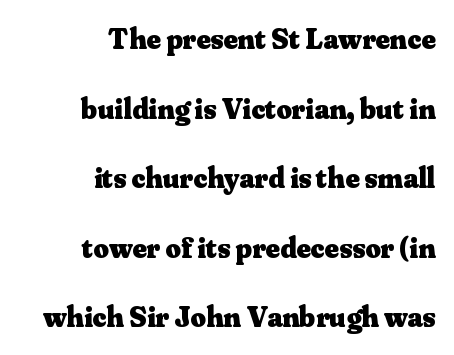
Q: Is the text bold? A: Yes.
Q: Is the text italic (slanted)? A: No, it is upright.
Q: Is the typeface a serif or a sans-serif typeface? A: Serif.
Q: Is the text underlined? A: No.
Q: How is the paragraph aligned? A: Right-aligned.
Q: Is the spacing between letters normal or unusually wide? A: Normal.
Q: Is the spacing between lines tight, normal or loose? A: Loose.
Q: Width (condensed, normal, or wide)? A: Normal.
Q: Stroke contrast? A: Medium.
Q: x-height? A: Small.
Q: Monospaced? A: No.
